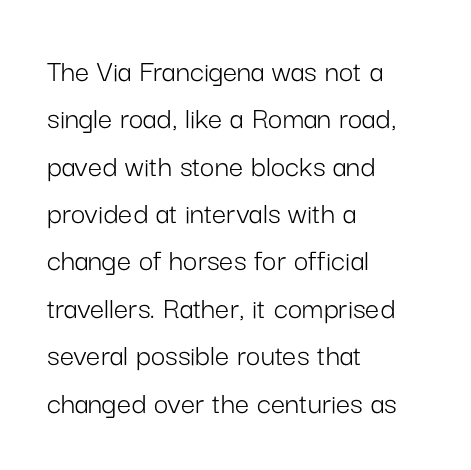
{"serif": "no", "italic": "no", "bold": "no", "weight": "light", "width": "normal", "stroke_contrast": "low", "x_height": "medium", "monospaced": "no", "underline": "no", "align": "left", "line_spacing": "normal", "line_spacing_ratio": 1.48, "letter_spacing": "normal", "letter_spacing_em": 0.0, "glyph_px": 32}
